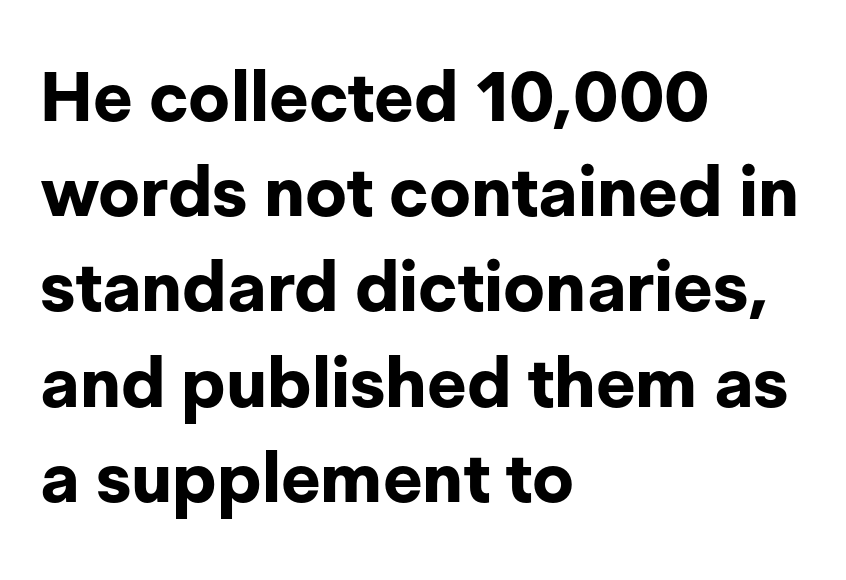
Q: Is the text bold? A: Yes.
Q: Is the text italic (slanted)? A: No, it is upright.
Q: Is the typeface a serif or a sans-serif typeface? A: Sans-serif.
Q: Is the text underlined? A: No.
Q: How is the paragraph aligned? A: Left-aligned.
Q: Is the spacing between letters normal or unusually wide? A: Normal.
Q: Is the spacing between lines tight, normal or loose? A: Normal.
Q: Width (condensed, normal, or wide)? A: Normal.
Q: Stroke contrast? A: Low.
Q: x-height? A: Medium.
Q: Monospaced? A: No.
